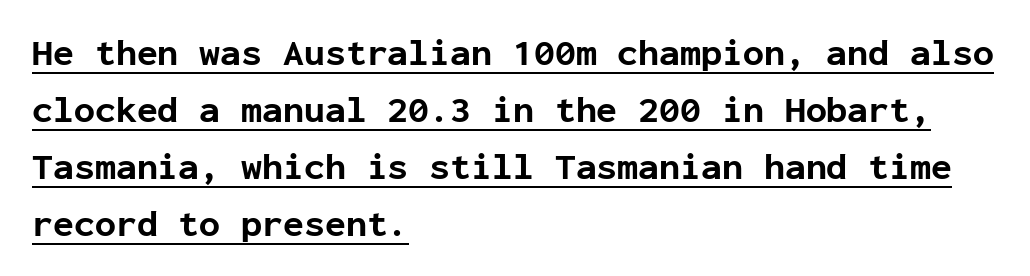
The passage shown is underscored from start to finish. You'd pick this weight for a headline — it's a proper bold. Students, observe: this is what conventionally led text looks like. Style check: upright. This sample has the even, mechanical cadence of fixed-width lettering.
